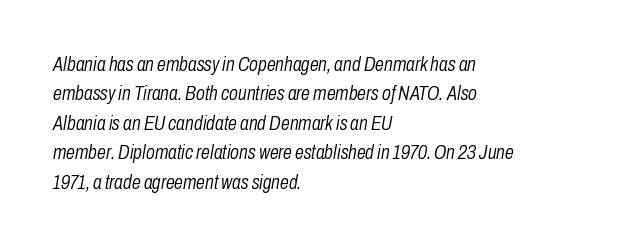
The image shows 20 px text type, italic (leaning right); set left-aligned, normal line spacing (1.47x), normal letter spacing, not underlined.
